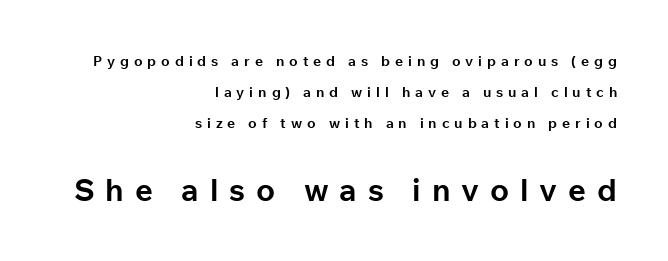
Q: Is the text bold? A: Yes.
Q: Is the text italic (slanted)? A: No, it is upright.
Q: Is the typeface a serif or a sans-serif typeface? A: Sans-serif.
Q: Is the text underlined? A: No.
Q: How is the paragraph aligned? A: Right-aligned.
Q: Is the spacing between letters normal or unusually wide? A: Unusually wide.
Q: Is the spacing between lines tight, normal or loose? A: Loose.
Q: Which block of text is set in a larger size, the first (top) or the second (bottom)? A: The second (bottom) one.
Q: Width (condensed, normal, or wide)? A: Normal.
Q: Stroke contrast? A: Low.
Q: x-height? A: Medium.
Q: Monospaced? A: No.
